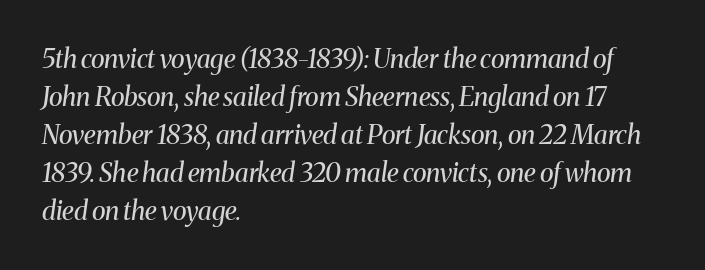
A quiet, ordinary-to-light weight characterises the typeface. Standard letterfit; no display-style spreading of the glyphs. Plain, unruled lines of type. Notice how the passage keeps a crisp vertical edge on the left only. Each new line begins a customary step beneath the previous one.
